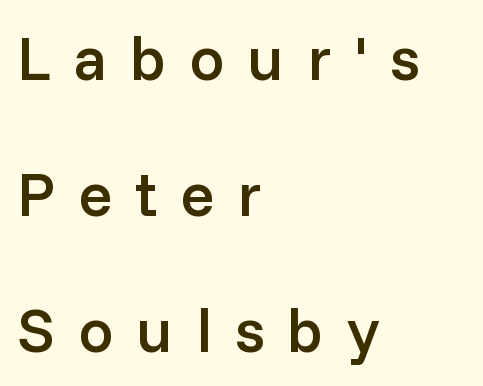
{"serif": "no", "italic": "no", "bold": "semi", "weight": "semibold", "width": "normal", "stroke_contrast": "low", "x_height": "medium", "monospaced": "no", "underline": "no", "align": "left", "line_spacing": "loose", "line_spacing_ratio": 2.16, "letter_spacing": "wide", "letter_spacing_em": 0.36, "glyph_px": 63}
